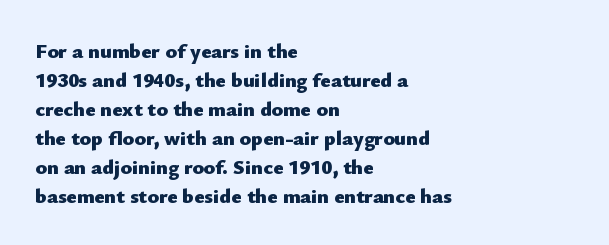
{"italic": "no", "bold": "yes", "underline": "no", "align": "left", "line_spacing": "normal", "line_spacing_ratio": 1.38, "letter_spacing": "normal", "letter_spacing_em": 0.0, "glyph_px": 21}
